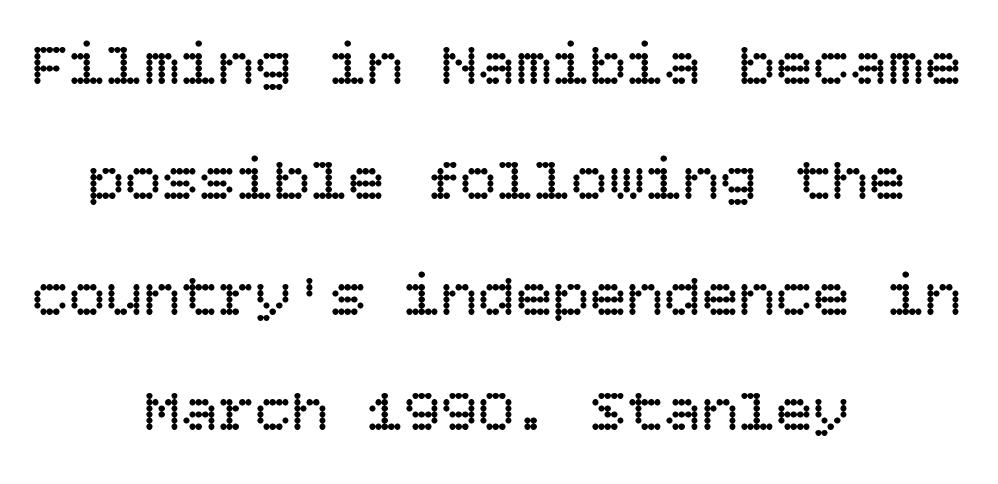
Q: Is the text bold? A: No.
Q: Is the text italic (slanted)? A: No, it is upright.
Q: Is the text underlined? A: No.
Q: How is the paragraph aligned? A: Centered.
Q: Is the spacing between letters normal or unusually wide? A: Normal.
Q: Width (condensed, normal, or wide)? A: Normal.
Q: Stroke contrast? A: Low.
Q: x-height? A: Large.
